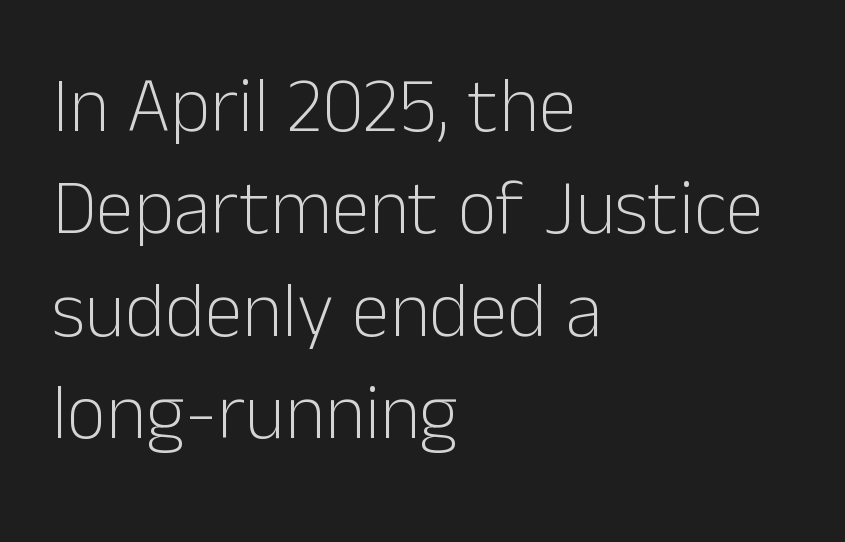
The image shows 77 px light sans-serif type, upright; set left-aligned, normal line spacing (1.33x), normal letter spacing, not underlined; low stroke contrast and a medium x-height.
